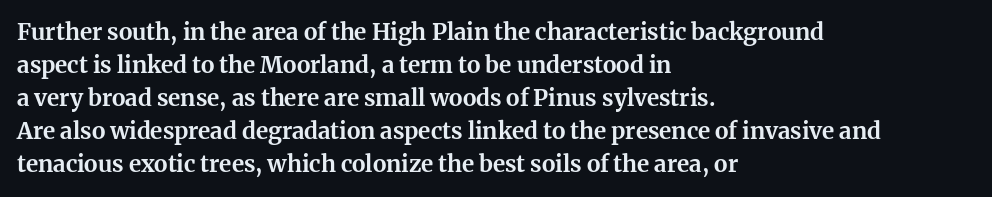
{"italic": "no", "bold": "yes", "underline": "no", "align": "left", "line_spacing": "normal", "line_spacing_ratio": 1.44, "letter_spacing": "normal", "letter_spacing_em": 0.0, "glyph_px": 23}
